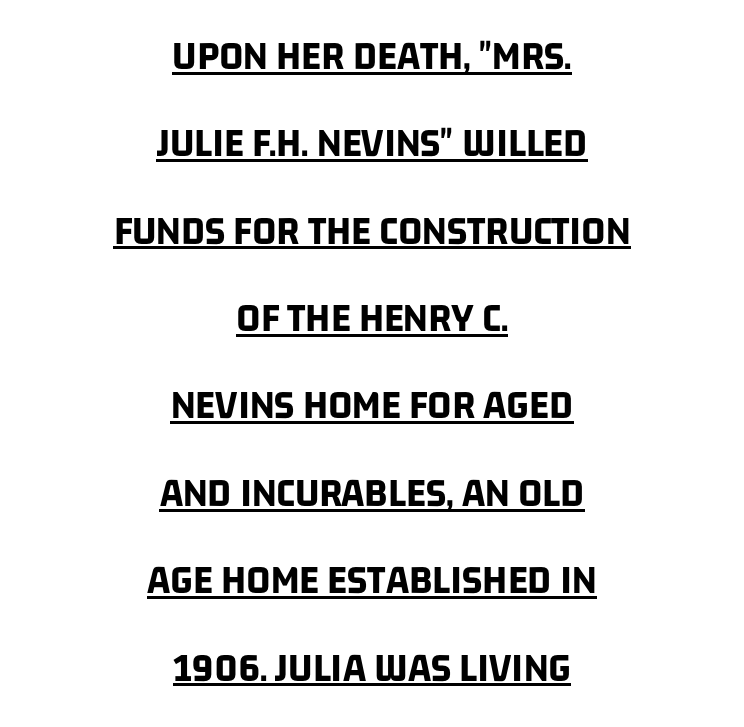
The image shows 42 px bold, condensed sans-serif type; set centered, loose line spacing (2.08x), normal letter spacing, underlined; low stroke contrast and a large x-height.
